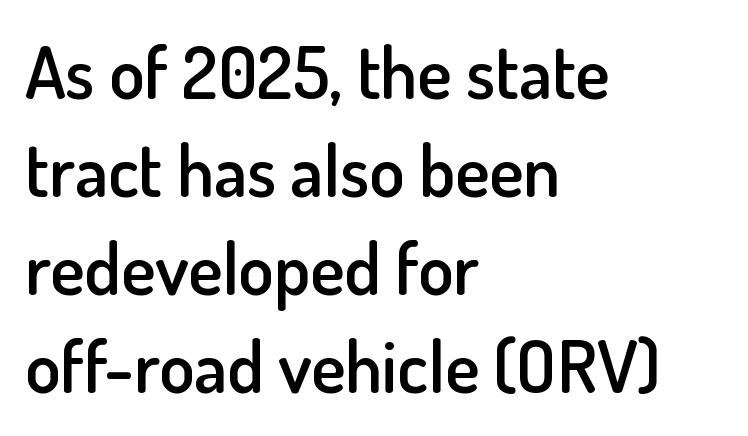
{"serif": "no", "italic": "no", "bold": "semi", "weight": "semibold", "width": "normal", "stroke_contrast": "low", "x_height": "small", "monospaced": "no", "underline": "no", "align": "left", "line_spacing": "normal", "line_spacing_ratio": 1.36, "letter_spacing": "normal", "letter_spacing_em": 0.0, "glyph_px": 72}
